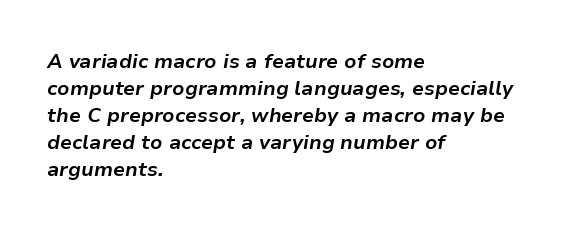
Q: Is the text bold? A: Yes.
Q: Is the text italic (slanted)? A: Yes, it leans right by about 9 degrees.
Q: Is the text underlined? A: No.
Q: How is the paragraph aligned? A: Left-aligned.
Q: Is the spacing between letters normal or unusually wide? A: Normal.
Q: Is the spacing between lines tight, normal or loose? A: Normal.
